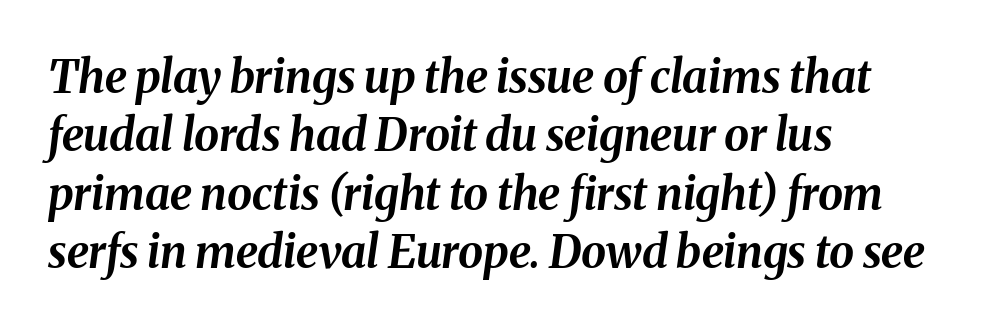
The image shows 45 px bold type, italic (leaning right); set left-aligned, normal line spacing (1.3x), normal letter spacing, not underlined; medium stroke contrast and a medium x-height.
